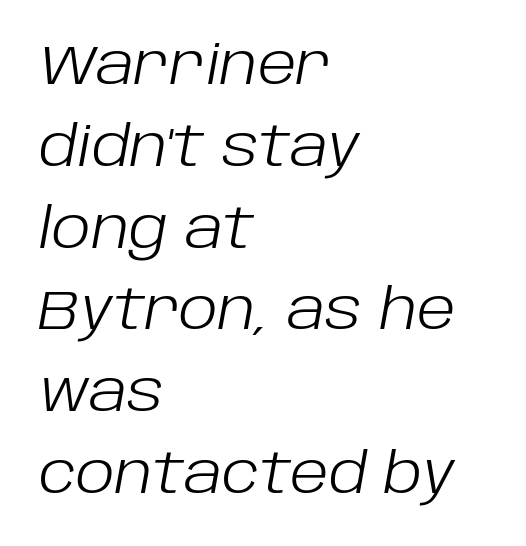
The image shows 56 px light type, italic (leaning right); set left-aligned, normal line spacing (1.46x), normal letter spacing, not underlined; low stroke contrast and a large x-height.
